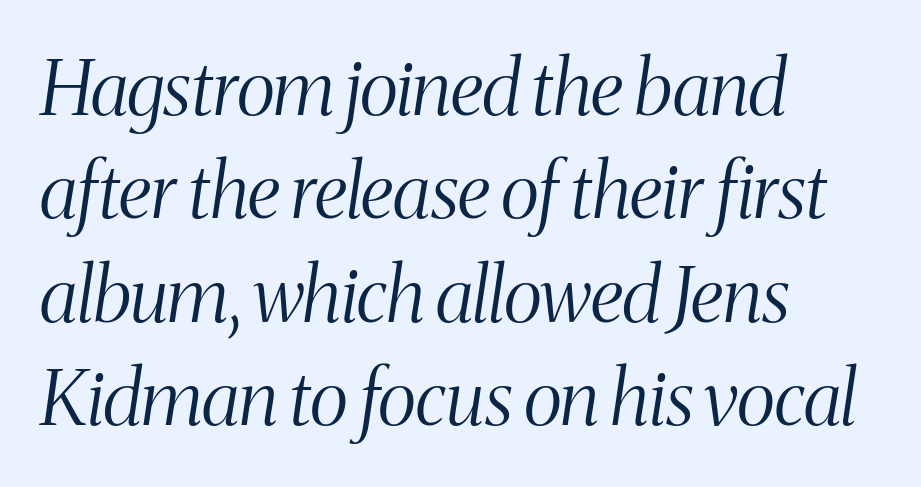
You could not count columns in this text — the font is proportionally spaced. Classification — serif. Regarding leading, the lines here are spaced in the standard way. Casual observation: everything's shoved over to the left.
